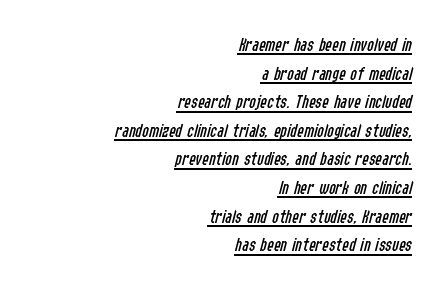
The image shows 20 px text type, italic (leaning right); set right-aligned, normal line spacing (1.43x), normal letter spacing, underlined.
